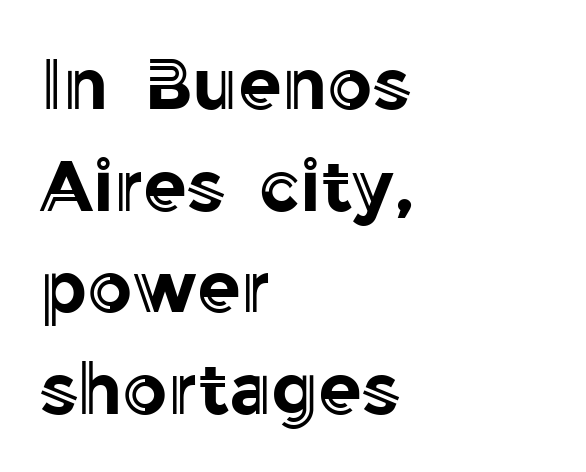
Q: Is the text italic (slanted)? A: No, it is upright.
Q: Is the text underlined? A: No.
Q: How is the paragraph aligned? A: Left-aligned.
Q: Is the spacing between letters normal or unusually wide? A: Normal.
Q: Is the spacing between lines tight, normal or loose? A: Normal.
Q: Width (condensed, normal, or wide)? A: Normal.
Q: x-height? A: Medium.
Q: Monospaced? A: No.
